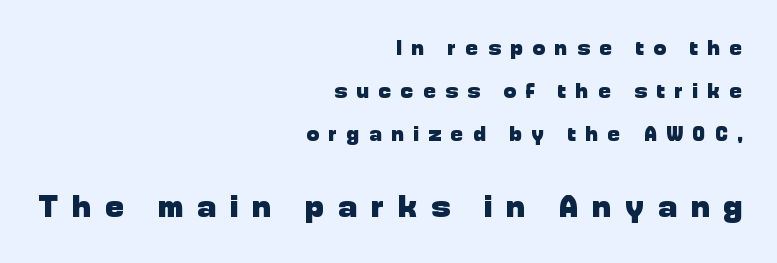
These lines stand farther apart than default settings would place them. Block two is the big one; block one sits smaller above it. The space directly below the letters is spotless. Note: no serifs on the glyphs. The typography opts for an upright posture over an oblique one.
